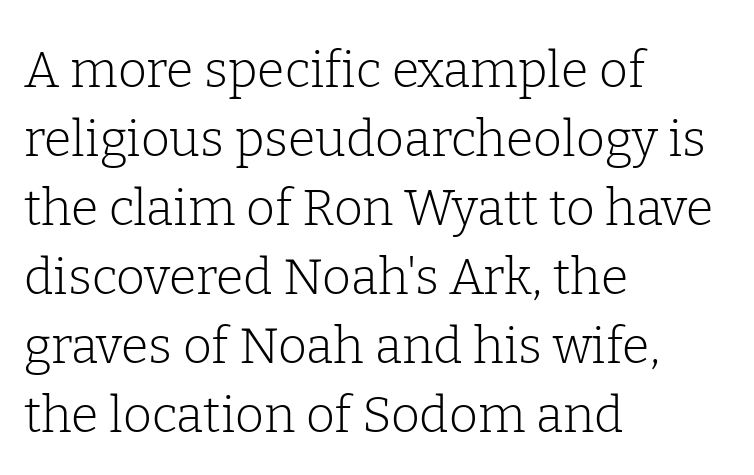
The image shows 50 px light serif type, upright; set left-aligned, normal line spacing (1.38x), normal letter spacing, not underlined; low stroke contrast and a medium x-height.
